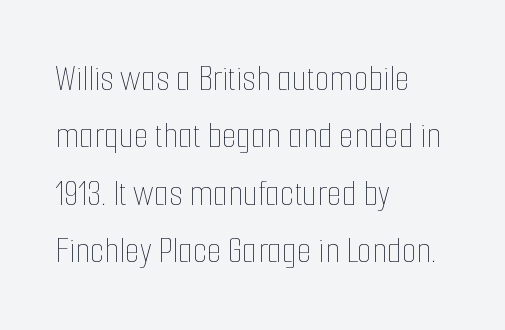
{"italic": "no", "bold": "no", "weight": "thin", "width": "condensed", "stroke_contrast": "low", "x_height": "medium", "monospaced": "no", "underline": "no", "align": "left", "line_spacing": "normal", "line_spacing_ratio": 1.51, "letter_spacing": "normal", "letter_spacing_em": 0.0, "glyph_px": 38}
